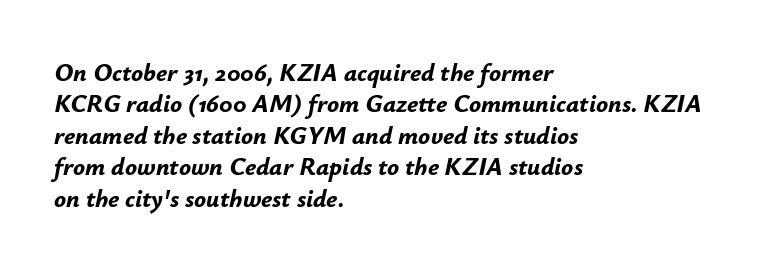
{"italic": "yes", "lean": "right", "slant_degrees": 12, "bold": "yes", "underline": "no", "align": "left", "line_spacing": "normal", "line_spacing_ratio": 1.26, "letter_spacing": "normal", "letter_spacing_em": 0.0, "glyph_px": 25}
